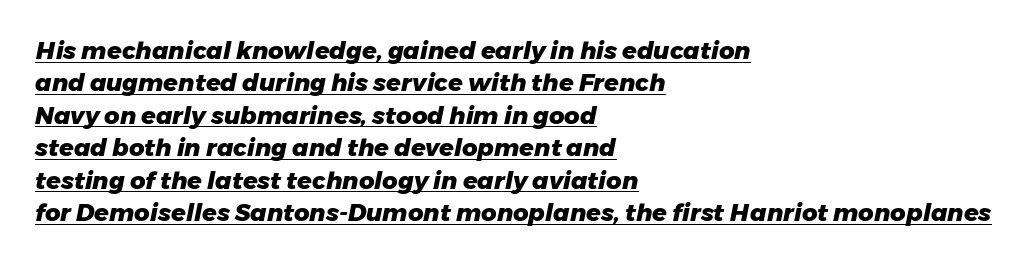
{"italic": "yes", "lean": "right", "slant_degrees": 11, "bold": "yes", "underline": "yes", "align": "left", "line_spacing": "normal", "line_spacing_ratio": 1.35, "letter_spacing": "normal", "letter_spacing_em": 0.0, "glyph_px": 24}
